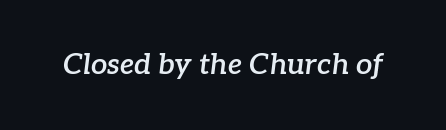
Q: Is the text bold? A: Semi-bold.
Q: Is the text italic (slanted)? A: Yes, it leans right by about 7 degrees.
Q: Is the typeface a serif or a sans-serif typeface? A: Serif.
Q: Is the text underlined? A: No.
Q: Is the spacing between letters normal or unusually wide? A: Normal.
Q: Width (condensed, normal, or wide)? A: Normal.
Q: Stroke contrast? A: Low.
Q: x-height? A: Medium.
Q: Monospaced? A: No.
